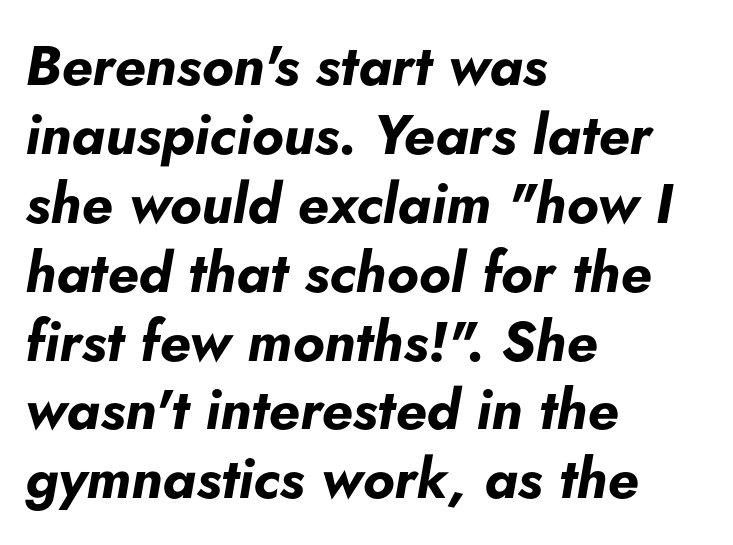
Descenders hang freely into open space. Each line starts at the same left margin while the right side varies. In terms of weight, the rendering is a true, heavy bold. Think of a printed novel: that variable character pitch is what you see here. The lettering tilts uniformly, giving the passage an italic look. Characters follow at the spacing the type designer built in.
